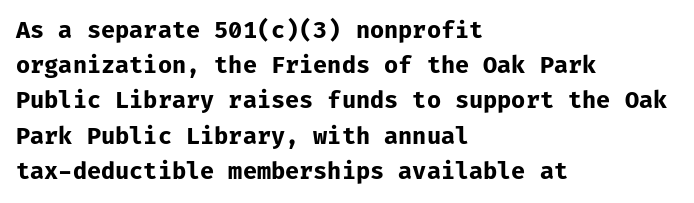
The image shows 23 px bold type, upright; set left-aligned, normal line spacing (1.53x), normal letter spacing, not underlined.
